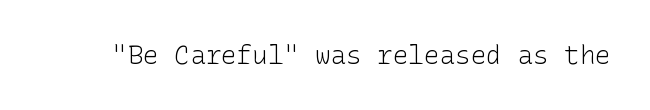
Q: Is the text bold? A: No.
Q: Is the text italic (slanted)? A: No, it is upright.
Q: Is the text underlined? A: No.
Q: Is the spacing between letters normal or unusually wide? A: Normal.
